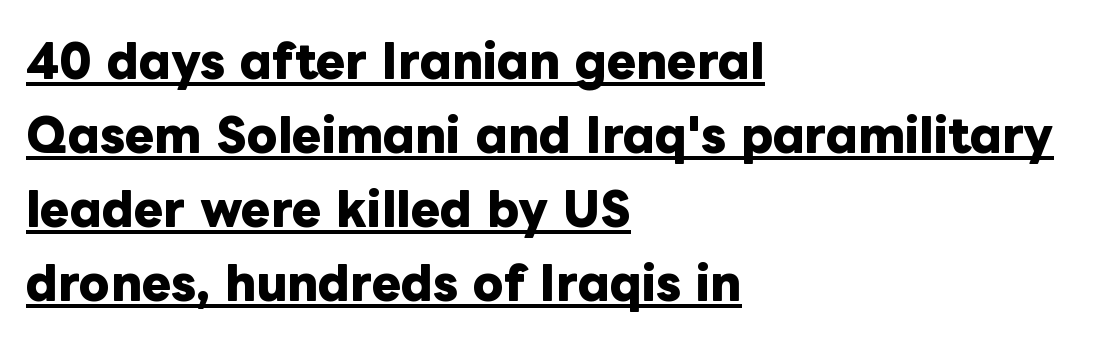
Q: Is the text bold? A: Yes.
Q: Is the text italic (slanted)? A: No, it is upright.
Q: Is the text underlined? A: Yes.
Q: How is the paragraph aligned? A: Left-aligned.
Q: Is the spacing between letters normal or unusually wide? A: Normal.
Q: Is the spacing between lines tight, normal or loose? A: Normal.
Q: Width (condensed, normal, or wide)? A: Normal.
Q: Stroke contrast? A: Low.
Q: x-height? A: Medium.
Q: Monospaced? A: No.
